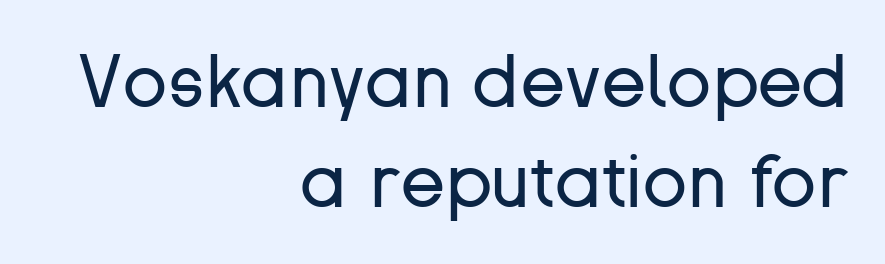
The image shows 74 px regular-weight sans-serif type, upright; set right-aligned, normal line spacing (1.35x), normal letter spacing, not underlined; low stroke contrast and a medium x-height.
